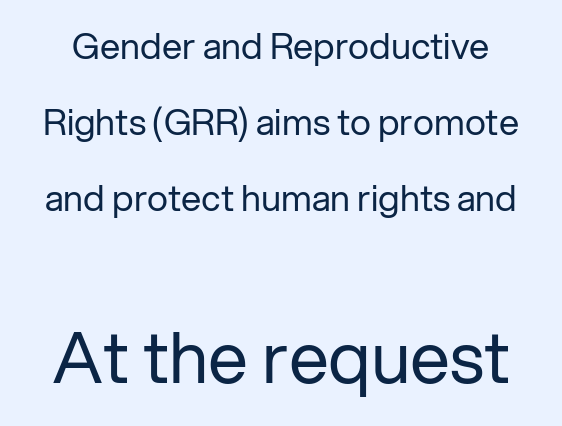
Serifs: no, the terminals of the letterforms are clean. Which of the two is more prominent by size? The second, at the bottom. The baseline area is clear. Do the characters align in a grid? No, the font is proportional. The cut favours lightness, reaching ordinary text weight at its darkest. Vertically, the passage feels expansive, rows floating well apart.
